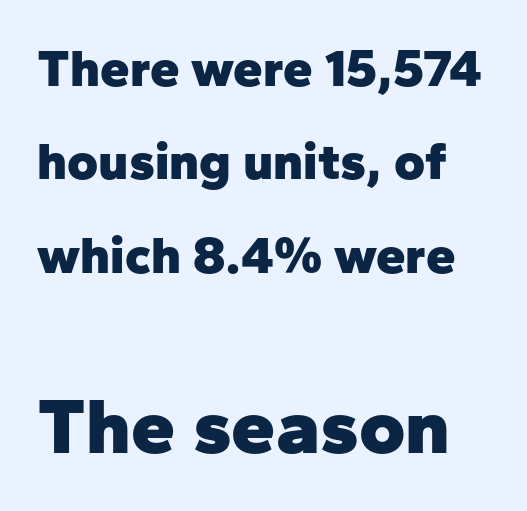
Q: Is the text bold? A: Yes.
Q: Is the text italic (slanted)? A: No, it is upright.
Q: Is the typeface a serif or a sans-serif typeface? A: Sans-serif.
Q: Is the text underlined? A: No.
Q: Is the spacing between letters normal or unusually wide? A: Normal.
Q: Which block of text is set in a larger size, the first (top) or the second (bottom)? A: The second (bottom) one.
Q: Width (condensed, normal, or wide)? A: Normal.
Q: Stroke contrast? A: Low.
Q: x-height? A: Medium.
Q: Monospaced? A: No.
